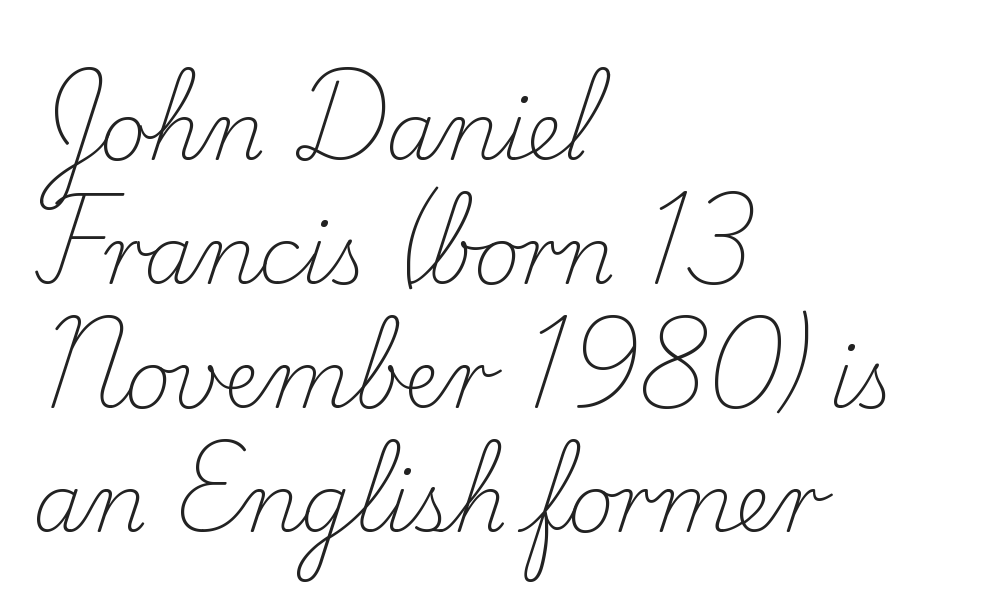
You could not count columns in this text — the font is proportionally spaced. Visually the block forms a straight wall on the left and a jagged coastline on the right. This is not heavy type; no bold has been used. The font family rendered here belongs to the serif group.
